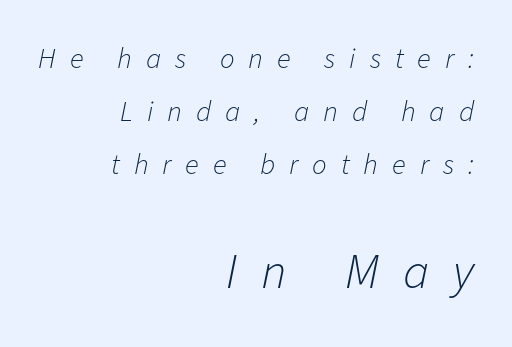
Note the varied advance widths — an 'i' is clearly narrower than an 'm'. The space beneath each line is pristine and unruled. These lines have a slow, spaced-out rhythm from letter to letter. Two sizes are in play, and the larger belongs to the second block.
